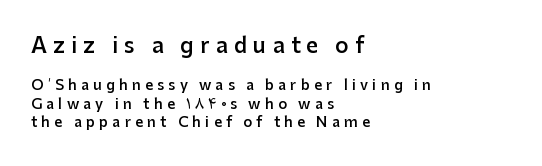
Students, observe: this is what conventionally led text looks like. This layout puts the oversized block above and the modest block below. Does extra space separate the letters? Yes, quite a lot of it. Slightly chunky letters — semibold, I'd say, not full bold. The typography opts for an upright posture over an oblique one.
